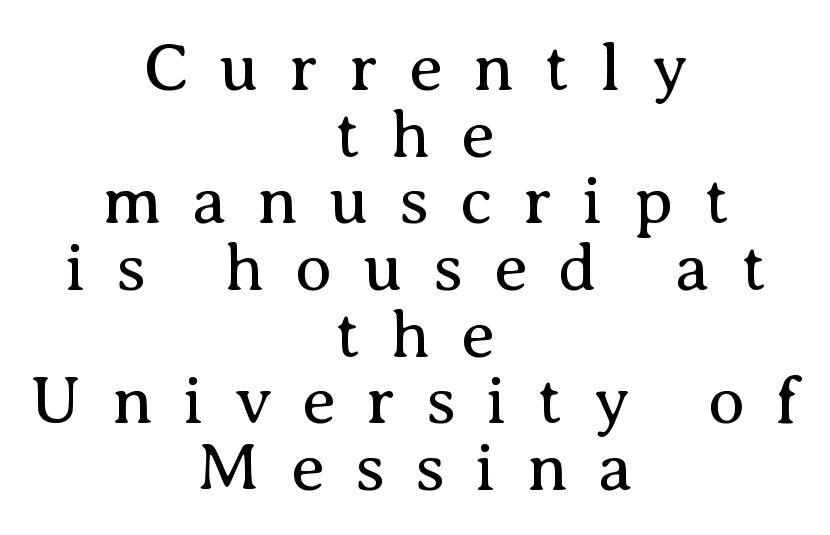
You could not count columns in this text — the font is proportionally spaced. This is roman type, the default non-slanted kind. Descender tails drop into unmarked territory. Quick note: interline space is minimal.
